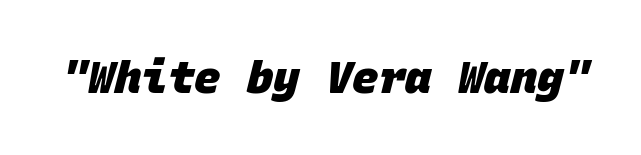
These lines are rendered in a fixed-pitch font. The glyphs have the mass of a bold cut. Between one letter and the next there's only the usual sliver of space. You can tell from the bare stems that sans-serif type was used. The gap between lines stays unmarked.
